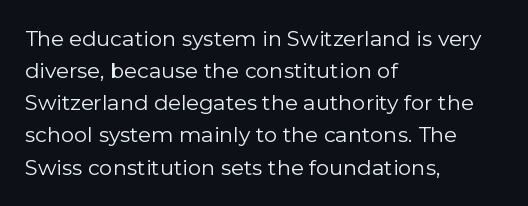
The image shows 21 px text type, upright; set left-aligned, normal line spacing (1.53x), normal letter spacing, not underlined.
